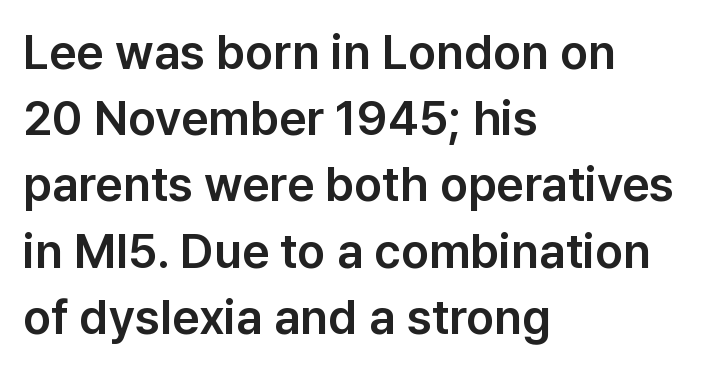
The image shows 48 px sans-serif type, upright; set left-aligned, normal line spacing (1.38x), normal letter spacing, not underlined; low stroke contrast and a medium x-height.
